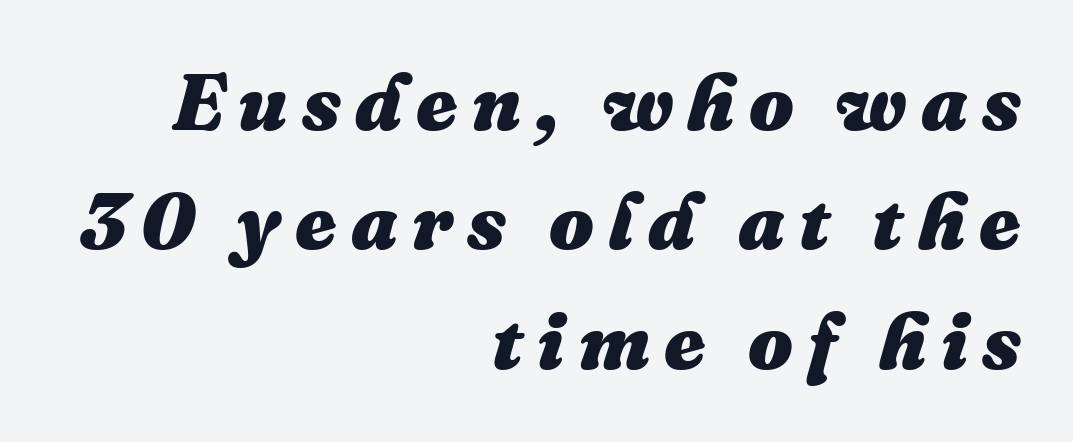
Q: Is the text bold? A: Yes.
Q: Is the text italic (slanted)? A: Yes, it leans right by about 16 degrees.
Q: Is the text underlined? A: No.
Q: How is the paragraph aligned? A: Right-aligned.
Q: Is the spacing between lines tight, normal or loose? A: Normal.
Q: Width (condensed, normal, or wide)? A: Normal.
Q: Stroke contrast? A: Medium.
Q: x-height? A: Medium.
Q: Monospaced? A: No.
